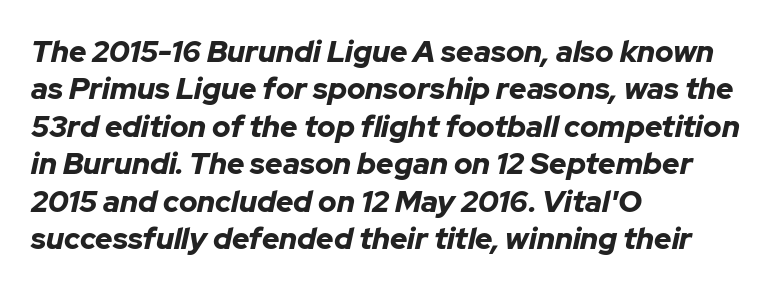
Casual observation: everything's shoved over to the left. Each word holds together tightly as a unit, with standard inter-letter gaps. Descenders hang freely into open space. Strong, thick strokes mark this as bold type.
